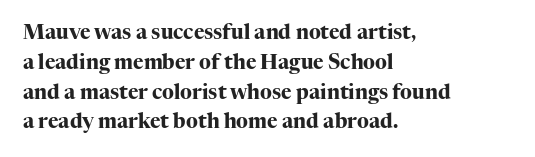
Q: Is the text bold? A: Yes.
Q: Is the text italic (slanted)? A: No, it is upright.
Q: Is the text underlined? A: No.
Q: How is the paragraph aligned? A: Left-aligned.
Q: Is the spacing between letters normal or unusually wide? A: Normal.
Q: Is the spacing between lines tight, normal or loose? A: Normal.
